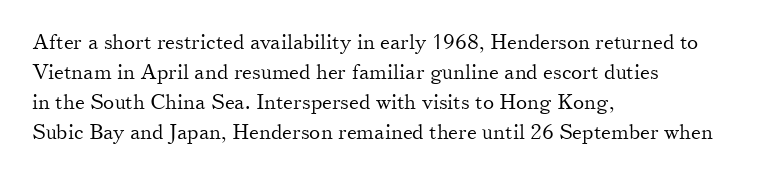
Q: Is the text bold? A: No.
Q: Is the text italic (slanted)? A: No, it is upright.
Q: Is the text underlined? A: No.
Q: How is the paragraph aligned? A: Left-aligned.
Q: Is the spacing between letters normal or unusually wide? A: Normal.
Q: Is the spacing between lines tight, normal or loose? A: Normal.
